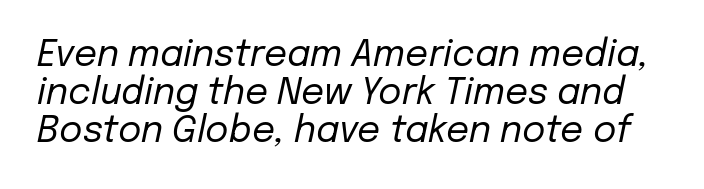
Q: Is the text bold? A: No.
Q: Is the text italic (slanted)? A: Yes, it leans right by about 12 degrees.
Q: Is the text underlined? A: No.
Q: Is the spacing between letters normal or unusually wide? A: Normal.
Q: Is the spacing between lines tight, normal or loose? A: Tight.
Q: Width (condensed, normal, or wide)? A: Normal.
Q: Stroke contrast? A: Low.
Q: x-height? A: Medium.
Q: Monospaced? A: No.
